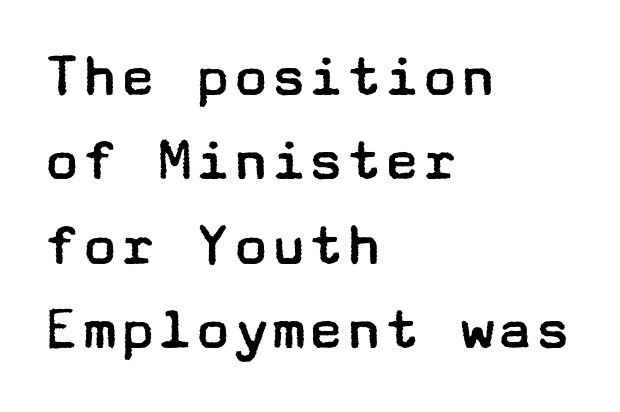
The image shows 63 px regular-weight, wide sans-serif type, upright; set left-aligned, normal line spacing (1.34x), normal letter spacing, not underlined; low stroke contrast and a medium x-height.
